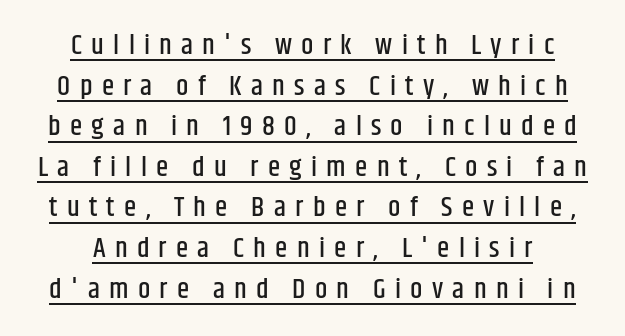
{"serif": "no", "italic": "no", "width": "condensed", "stroke_contrast": "low", "x_height": "large", "monospaced": "no", "underline": "yes", "align": "center", "line_spacing": "normal", "line_spacing_ratio": 1.45, "letter_spacing": "wide", "letter_spacing_em": 0.33, "glyph_px": 28}
